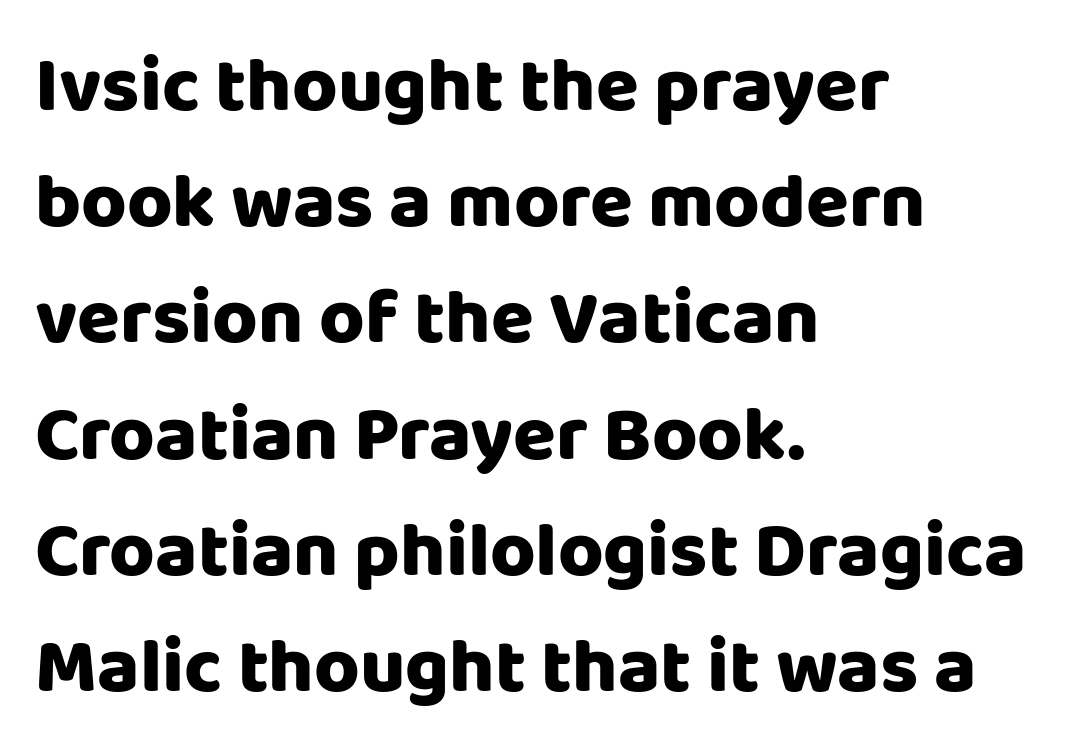
Q: Is the text italic (slanted)? A: No, it is upright.
Q: Is the typeface a serif or a sans-serif typeface? A: Sans-serif.
Q: Is the text underlined? A: No.
Q: How is the paragraph aligned? A: Left-aligned.
Q: Is the spacing between letters normal or unusually wide? A: Normal.
Q: Is the spacing between lines tight, normal or loose? A: Normal.
Q: Width (condensed, normal, or wide)? A: Normal.
Q: Stroke contrast? A: Low.
Q: x-height? A: Large.
Q: Monospaced? A: No.
